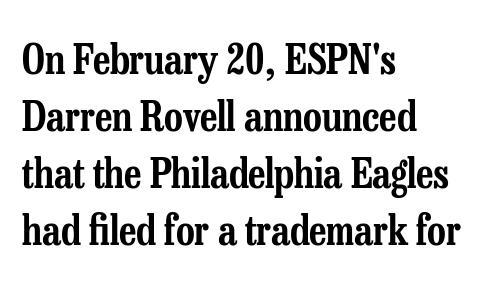
{"serif": "yes", "italic": "no", "width": "condensed", "stroke_contrast": "low", "x_height": "medium", "monospaced": "no", "underline": "no", "align": "left", "line_spacing": "normal", "line_spacing_ratio": 1.39, "letter_spacing": "normal", "letter_spacing_em": 0.0, "glyph_px": 41}
